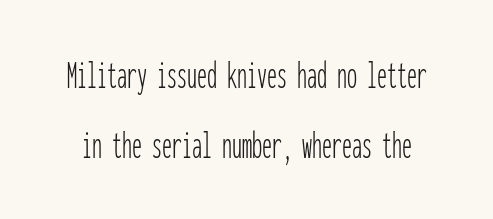
The image shows 40 px thin, condensed sans-serif type, upright, monospaced; set line spacing 1.74x, normal letter spacing, not underlined; low stroke contrast and a medium x-height.
